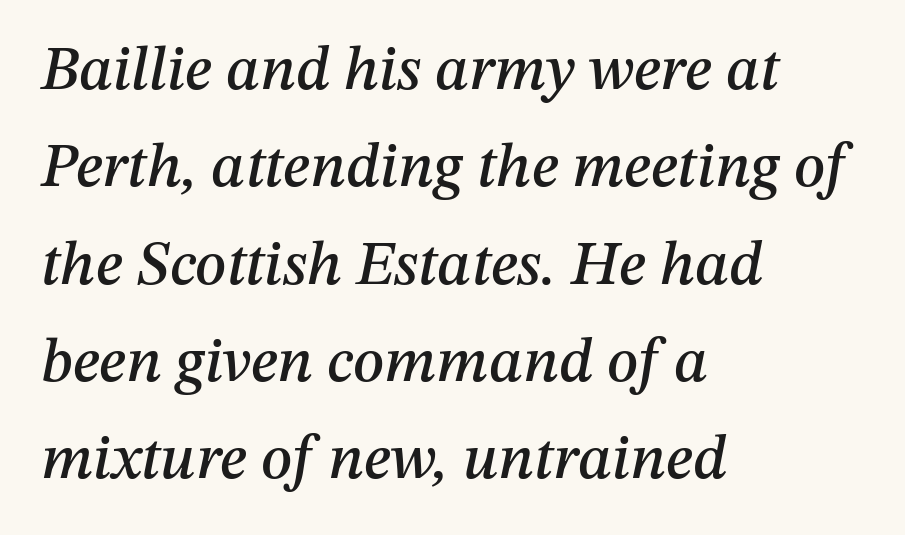
The image shows 62 px text type, italic (leaning right); set left-aligned, normal line spacing (1.57x), normal letter spacing, not underlined; medium stroke contrast and a medium x-height.
